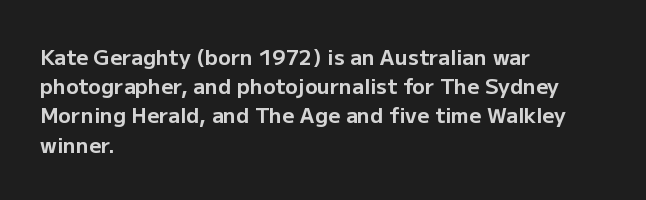
Q: Is the text bold? A: Yes.
Q: Is the text italic (slanted)? A: No, it is upright.
Q: Is the text underlined? A: No.
Q: How is the paragraph aligned? A: Left-aligned.
Q: Is the spacing between letters normal or unusually wide? A: Normal.
Q: Is the spacing between lines tight, normal or loose? A: Normal.
